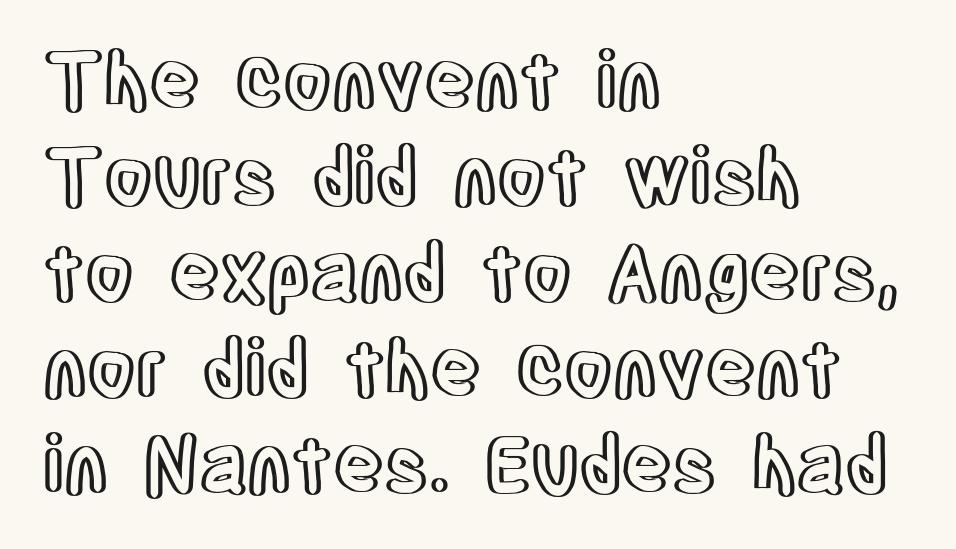
The gaps between neighbouring characters are ordinary and unremarkable. The rendering uses natural spacing where letterforms have individual widths. A bare baseline throughout the passage. The typography opts for an upright posture over an oblique one. The rendering anchors every line to the left-hand side.
